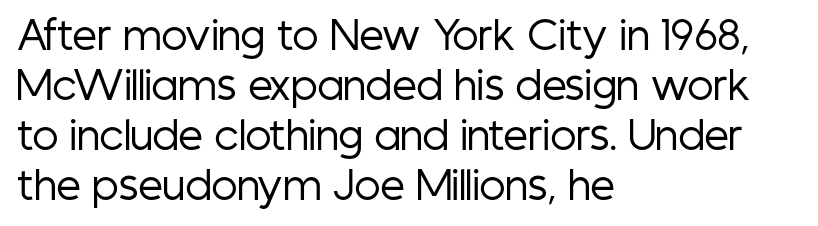
The image shows 39 px regular-weight, condensed sans-serif type, upright; set left-aligned, normal line spacing (1.28x), normal letter spacing, not underlined; low stroke contrast and a medium x-height.
